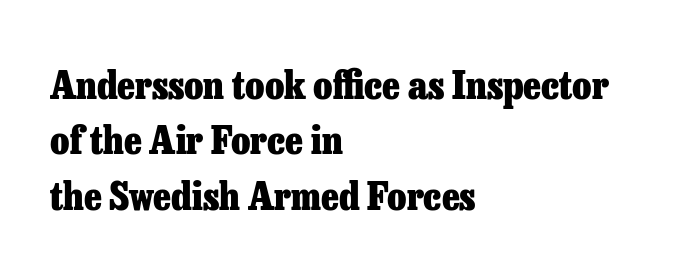
The image shows 39 px heavy serif type, upright; set left-aligned, normal line spacing (1.42x), normal letter spacing, not underlined; low stroke contrast and a medium x-height.
